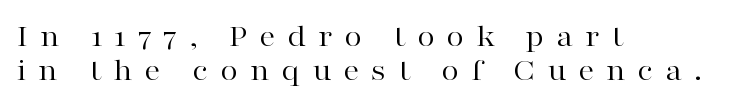
The passage shown is typed in a proportional face where columns would drift. Do the letters lean? They stand straight. Whoever set this chose condensed vertical rhythm over breathing room. A bare baseline throughout the passage. The typeface has the unassuming heft of standard copy or less.
